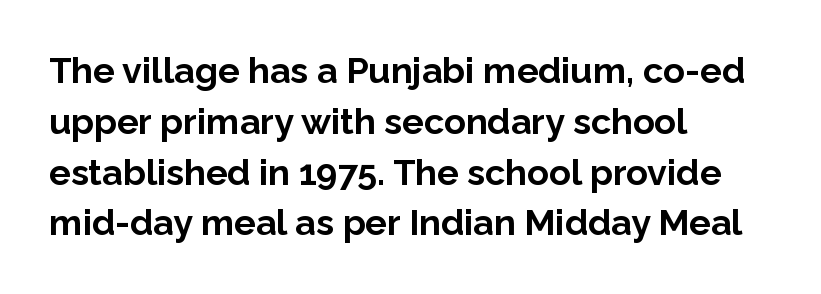
{"serif": "no", "italic": "no", "bold": "yes", "weight": "bold", "width": "normal", "stroke_contrast": "low", "x_height": "medium", "monospaced": "no", "underline": "no", "align": "left", "line_spacing": "normal", "line_spacing_ratio": 1.41, "letter_spacing": "normal", "letter_spacing_em": 0.0, "glyph_px": 36}
